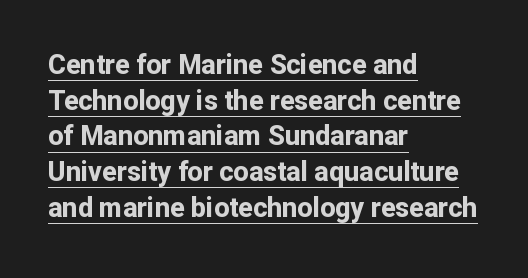
Leading: standard. This is heavy type, rendered in bold. Underline: present. The paragraph has a hard left edge and a soft right edge. In terms of letterspacing, this is plain default setting.
